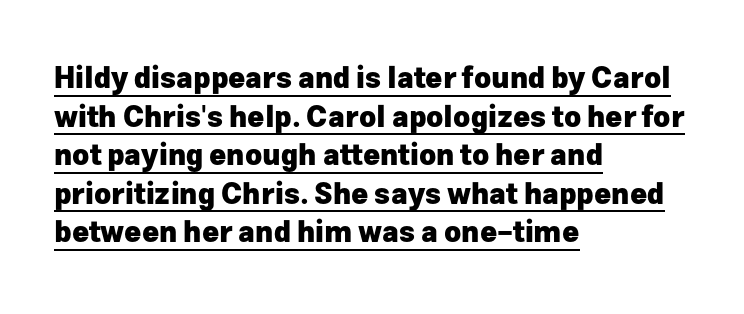
Q: Is the text bold? A: Yes.
Q: Is the text italic (slanted)? A: No, it is upright.
Q: Is the typeface a serif or a sans-serif typeface? A: Sans-serif.
Q: Is the text underlined? A: Yes.
Q: How is the paragraph aligned? A: Left-aligned.
Q: Is the spacing between letters normal or unusually wide? A: Normal.
Q: Is the spacing between lines tight, normal or loose? A: Normal.
Q: Width (condensed, normal, or wide)? A: Normal.
Q: Stroke contrast? A: Low.
Q: x-height? A: Medium.
Q: Monospaced? A: No.
